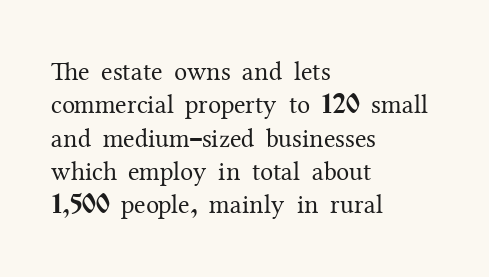
Compared with typical paragraphs, the rows here are spaced about the same. The letters stand straight up with perfectly vertical stems. Short and long lines alike share a common starting point at left. Is the stroke heavy? The answer is a plain regular-or-lighter. In terms of letterspacing, this is plain default setting. Just letters on the line, the space beneath them empty.
